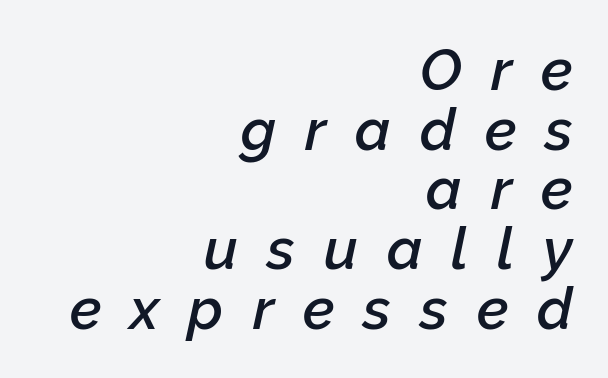
The image shows 58 px semibold type, italic (leaning right); set right-aligned, tight line spacing (1.03x), unusually wide letter spacing (+0.5 em), not underlined; low stroke contrast and a medium x-height.
